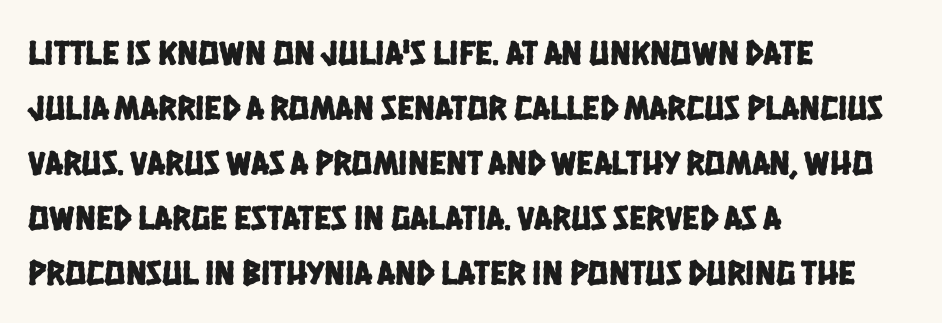
The image shows 35 px condensed sans-serif type; set left-aligned, normal line spacing (1.57x), normal letter spacing, not underlined; low stroke contrast and a large x-height.
